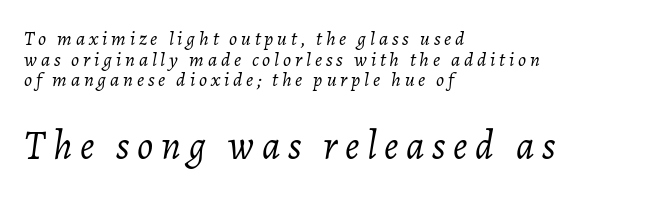
Q: Is the text bold? A: No.
Q: Is the text italic (slanted)? A: Yes, it leans right by about 7 degrees.
Q: Is the text underlined? A: No.
Q: How is the paragraph aligned? A: Left-aligned.
Q: Is the spacing between lines tight, normal or loose? A: Tight.
Q: Which block of text is set in a larger size, the first (top) or the second (bottom)? A: The second (bottom) one.
Q: Width (condensed, normal, or wide)? A: Normal.
Q: Stroke contrast? A: Low.
Q: x-height? A: Medium.
Q: Monospaced? A: No.
